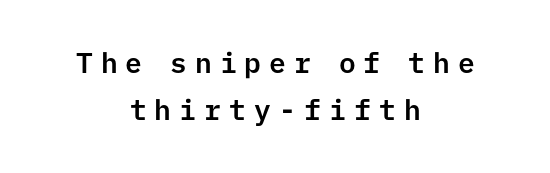
Q: Is the text italic (slanted)? A: No, it is upright.
Q: Is the typeface a serif or a sans-serif typeface? A: Sans-serif.
Q: Is the text underlined? A: No.
Q: How is the paragraph aligned? A: Centered.
Q: Is the spacing between letters normal or unusually wide? A: Unusually wide.
Q: Is the spacing between lines tight, normal or loose? A: Normal.
Q: Width (condensed, normal, or wide)? A: Normal.
Q: Stroke contrast? A: Low.
Q: x-height? A: Medium.
Q: Monospaced? A: Yes.
